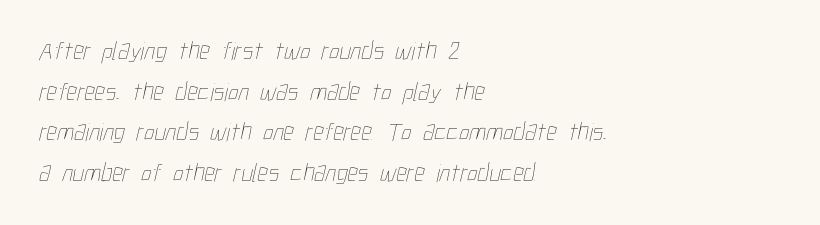
These lines keep a tight, regular rhythm from letter to letter. Rows of type keep a routine distance in the vertical direction. Line beginnings align vertically; line endings do not. No chunkiness to these letters — they're not bold.
